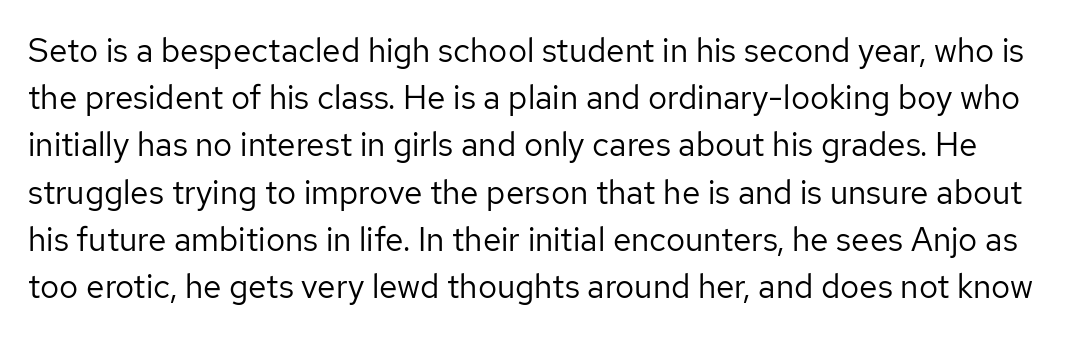
Do the letters lean? They stand straight. The leading is moderate, giving the passage an even texture. No extra ink here — the face is not bold. Underline: absent. This is sans-serif lettering, the kind often seen on screens and signage. Spacing verdict: proportional, widths tailored to each character.
